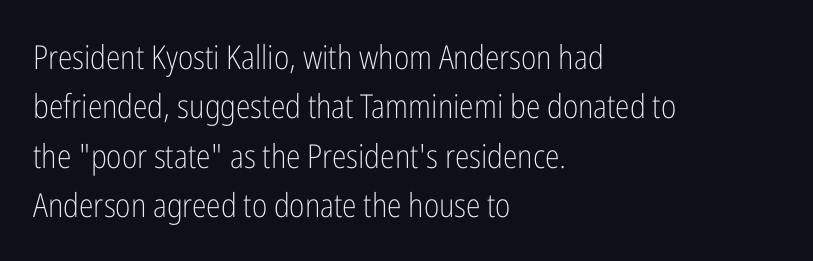
{"serif": "no", "italic": "no", "bold": "no", "weight": "light", "width": "condensed", "stroke_contrast": "low", "x_height": "medium", "monospaced": "no", "underline": "no", "align": "left", "line_spacing": "normal", "line_spacing_ratio": 1.5, "letter_spacing": "normal", "letter_spacing_em": 0.0, "glyph_px": 33}
